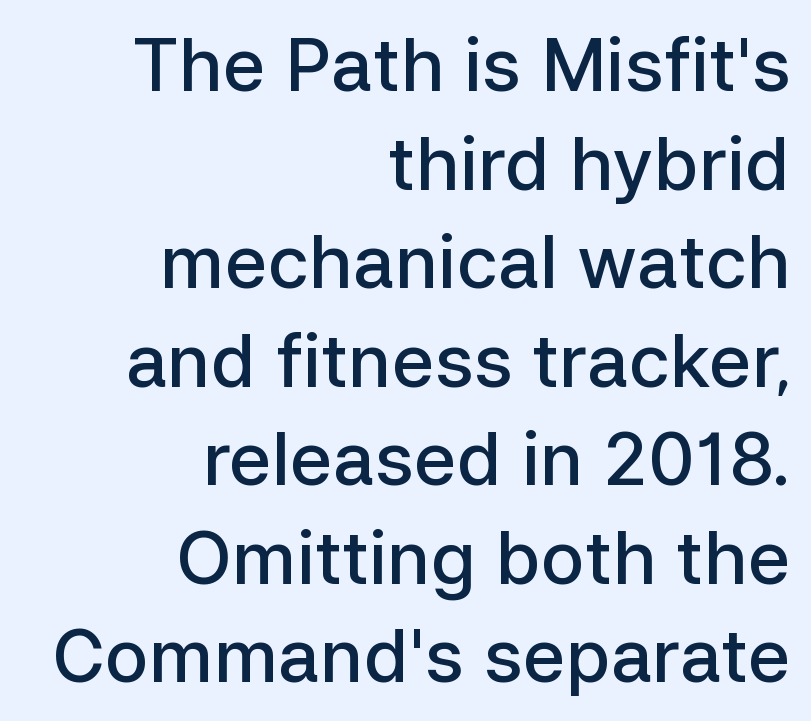
The image shows 73 px semibold sans-serif type, upright; set right-aligned, normal line spacing (1.35x), normal letter spacing, not underlined; low stroke contrast and a medium x-height.
